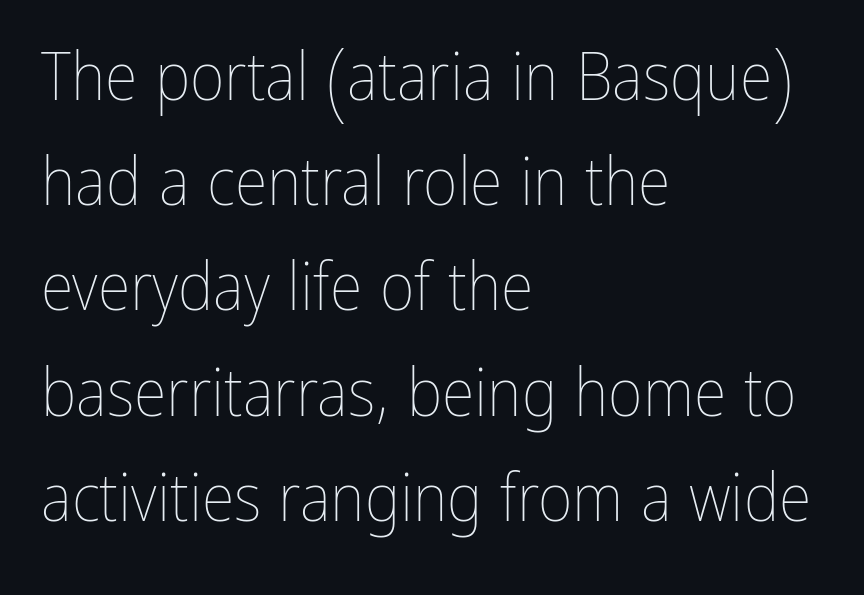
{"italic": "no", "bold": "no", "weight": "thin", "width": "condensed", "stroke_contrast": "low", "x_height": "medium", "monospaced": "no", "underline": "no", "align": "left", "line_spacing": "normal", "line_spacing_ratio": 1.57, "letter_spacing": "normal", "letter_spacing_em": 0.0, "glyph_px": 67}
